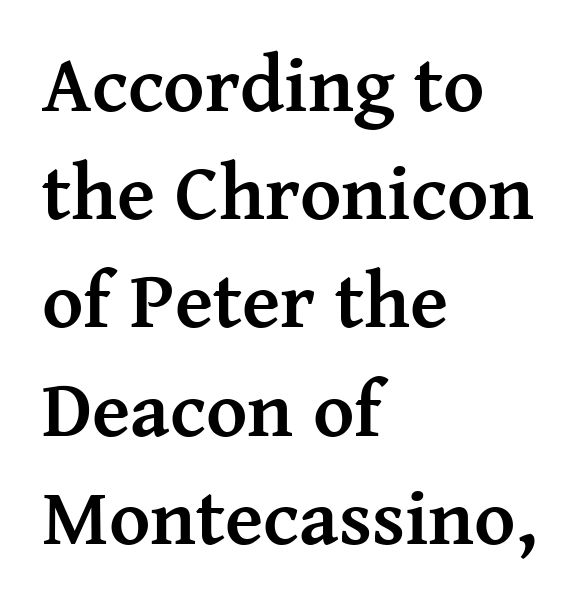
Q: Is the text bold? A: Yes.
Q: Is the text italic (slanted)? A: No, it is upright.
Q: Is the typeface a serif or a sans-serif typeface? A: Serif.
Q: Is the text underlined? A: No.
Q: How is the paragraph aligned? A: Left-aligned.
Q: Is the spacing between letters normal or unusually wide? A: Normal.
Q: Is the spacing between lines tight, normal or loose? A: Normal.
Q: Width (condensed, normal, or wide)? A: Normal.
Q: Stroke contrast? A: Medium.
Q: x-height? A: Medium.
Q: Monospaced? A: No.
